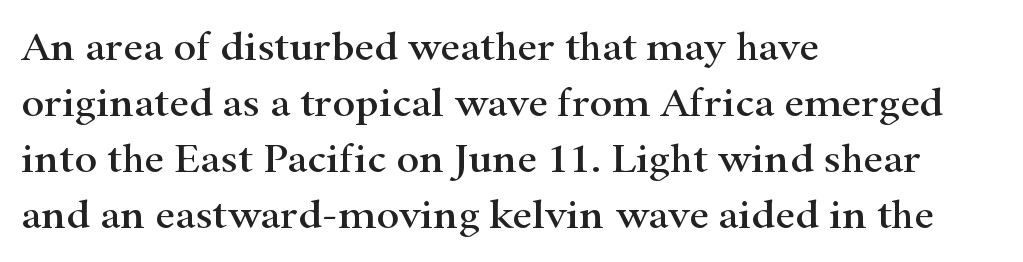
The image shows 43 px wide serif type, upright; set left-aligned, normal line spacing (1.3x), normal letter spacing, not underlined; high stroke contrast and a small x-height.
